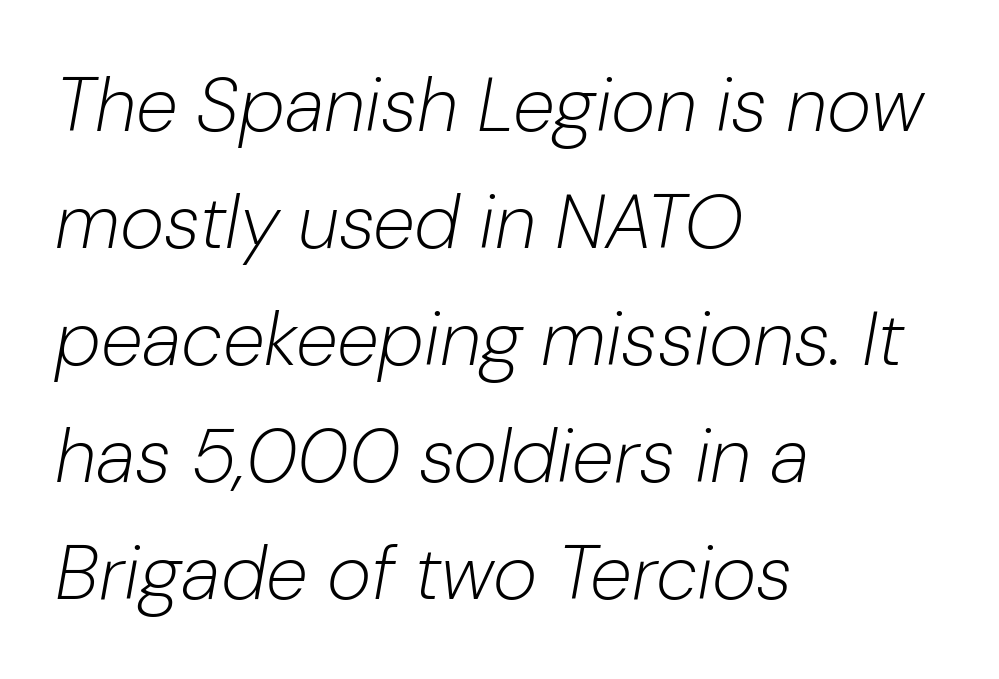
{"italic": "yes", "lean": "right", "slant_degrees": 10, "bold": "no", "weight": "light", "width": "normal", "stroke_contrast": "low", "x_height": "medium", "monospaced": "no", "underline": "no", "align": "left", "line_spacing": "normal", "line_spacing_ratio": 1.54, "letter_spacing": "normal", "letter_spacing_em": 0.0, "glyph_px": 76}
